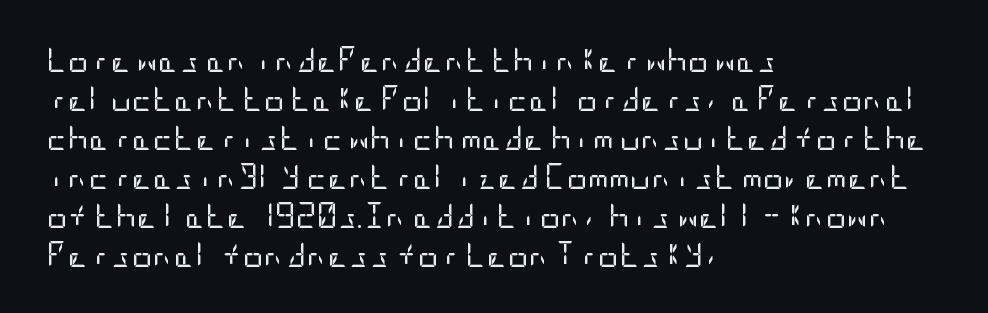
The image shows 26 px text type, upright; set left-aligned, normal line spacing (1.5x), normal letter spacing, not underlined.
